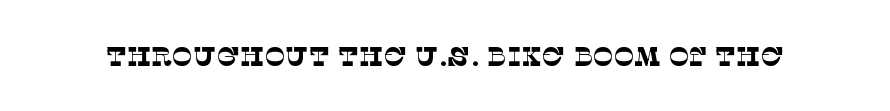
The line texture is even and compact thanks to regular tracking. Glance below the letters and you will spot only blank space. Heft: none added — not bold.
